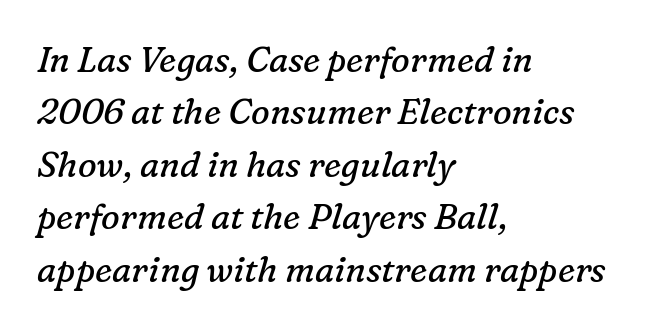
Look at the bottom of the vertical strokes: they flare into serifs here. These lines were composed using italics. The rendering uses a moderate line-height, typical for paragraphs. Counters stay open thanks to moderate or lighter strokes. Character widths vary here, with narrow letters taking less room than wide ones. Underlining? Definitely not there.
